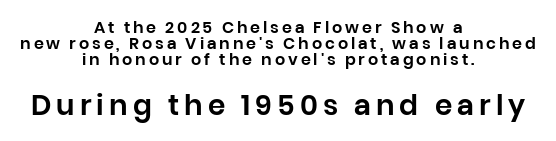
{"serif": "no", "italic": "no", "width": "normal", "stroke_contrast": "low", "x_height": "large", "monospaced": "no", "underline": "no", "align": "center", "line_spacing": "tight", "line_spacing_ratio": 1.0, "larger_block": "second", "size_ratio": 1.75, "glyph_px": 28}
